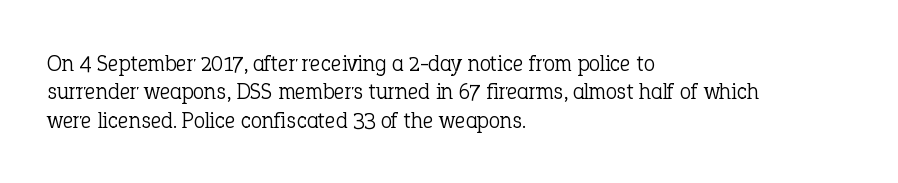
Q: Is the text bold? A: No.
Q: Is the text italic (slanted)? A: No, it is upright.
Q: Is the text underlined? A: No.
Q: How is the paragraph aligned? A: Left-aligned.
Q: Is the spacing between letters normal or unusually wide? A: Normal.
